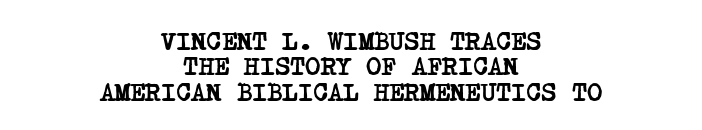
Q: Is the text bold? A: Yes.
Q: Is the text underlined? A: No.
Q: How is the paragraph aligned? A: Centered.
Q: Is the spacing between letters normal or unusually wide? A: Normal.
Q: Is the spacing between lines tight, normal or loose? A: Tight.
